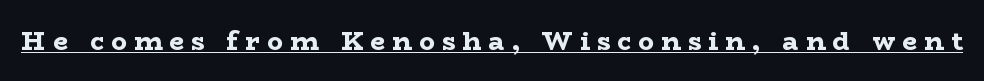
Q: Is the text bold? A: Yes.
Q: Is the text italic (slanted)? A: No, it is upright.
Q: Is the text underlined? A: Yes.
Q: Is the spacing between letters normal or unusually wide? A: Unusually wide.
